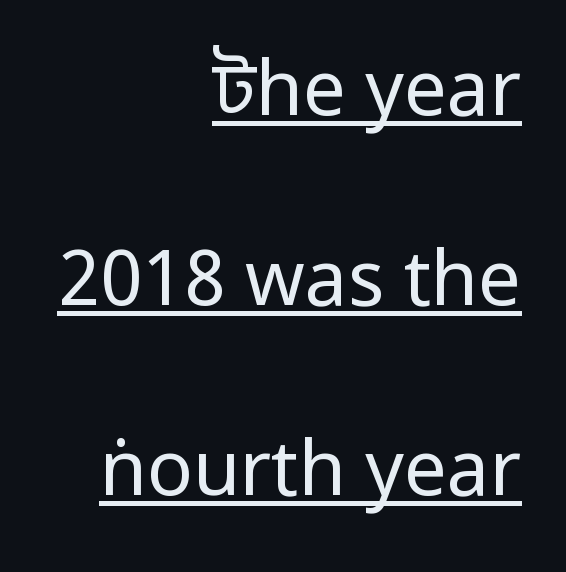
Q: Is the text bold? A: No.
Q: Is the text italic (slanted)? A: No, it is upright.
Q: Is the typeface a serif or a sans-serif typeface? A: Sans-serif.
Q: Is the text underlined? A: Yes.
Q: How is the paragraph aligned? A: Right-aligned.
Q: Is the spacing between letters normal or unusually wide? A: Normal.
Q: Is the spacing between lines tight, normal or loose? A: Loose.
Q: Width (condensed, normal, or wide)? A: Condensed.
Q: Stroke contrast? A: Low.
